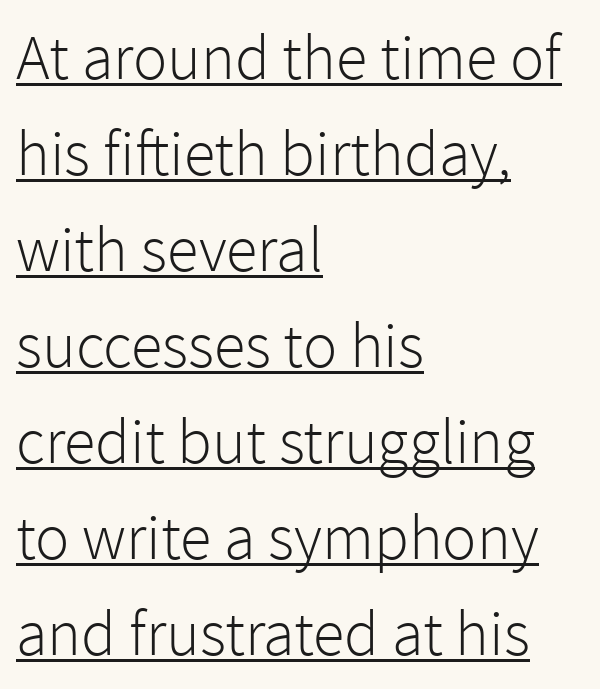
Q: Is the text bold? A: No.
Q: Is the text italic (slanted)? A: No, it is upright.
Q: Is the typeface a serif or a sans-serif typeface? A: Sans-serif.
Q: Is the text underlined? A: Yes.
Q: How is the paragraph aligned? A: Left-aligned.
Q: Is the spacing between letters normal or unusually wide? A: Normal.
Q: Is the spacing between lines tight, normal or loose? A: Normal.
Q: Width (condensed, normal, or wide)? A: Normal.
Q: x-height? A: Medium.
Q: Monospaced? A: No.
